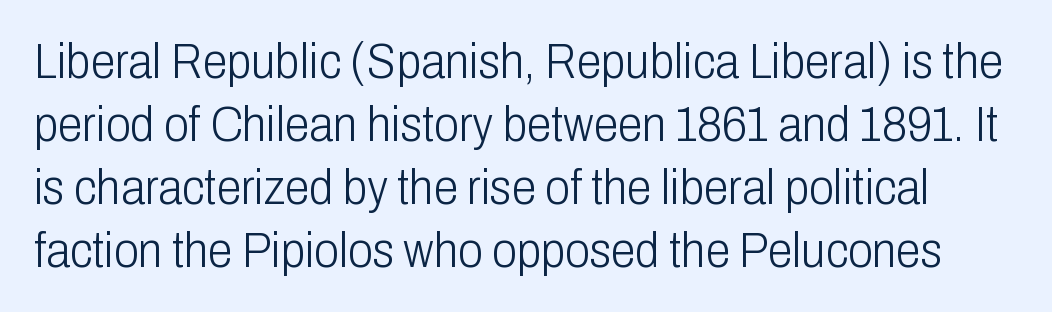
Q: Is the text bold? A: No.
Q: Is the text italic (slanted)? A: No, it is upright.
Q: Is the typeface a serif or a sans-serif typeface? A: Sans-serif.
Q: Is the text underlined? A: No.
Q: Is the spacing between letters normal or unusually wide? A: Normal.
Q: Is the spacing between lines tight, normal or loose? A: Normal.
Q: Width (condensed, normal, or wide)? A: Condensed.
Q: Stroke contrast? A: Low.
Q: x-height? A: Medium.
Q: Monospaced? A: No.
